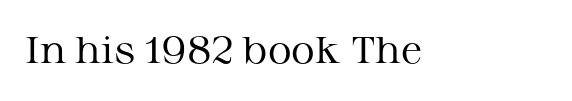
Q: Is the text bold? A: No.
Q: Is the text italic (slanted)? A: No, it is upright.
Q: Is the typeface a serif or a sans-serif typeface? A: Serif.
Q: Is the text underlined? A: No.
Q: Is the spacing between letters normal or unusually wide? A: Normal.
Q: Width (condensed, normal, or wide)? A: Wide.
Q: Stroke contrast? A: Medium.
Q: x-height? A: Medium.
Q: Monospaced? A: No.
